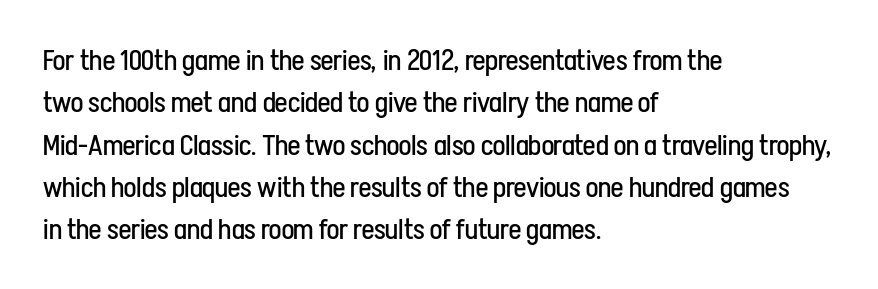
The image shows 29 px regular-weight, condensed sans-serif type, upright; set left-aligned, normal line spacing (1.46x), normal letter spacing, not underlined; low stroke contrast and a medium x-height.
